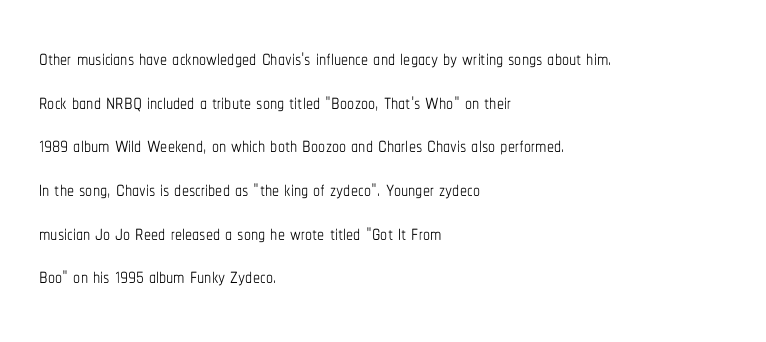
A classic flush-left, rag-right setting is used for this passage. Italic: no, the glyphs are upright roman. The face used here is proportionally spaced, like ordinary book or web type. Any mark beneath the type? The region is blank. Weight: in the light-to-regular range.
